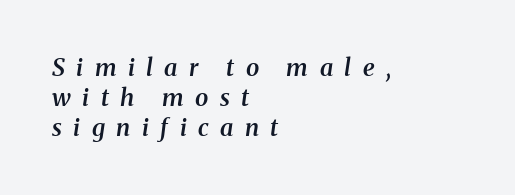
Q: Is the text bold? A: Semi-bold.
Q: Is the text italic (slanted)? A: Yes, it leans right by about 8 degrees.
Q: Is the text underlined? A: No.
Q: How is the paragraph aligned? A: Left-aligned.
Q: Is the spacing between letters normal or unusually wide? A: Unusually wide.
Q: Is the spacing between lines tight, normal or loose? A: Normal.
